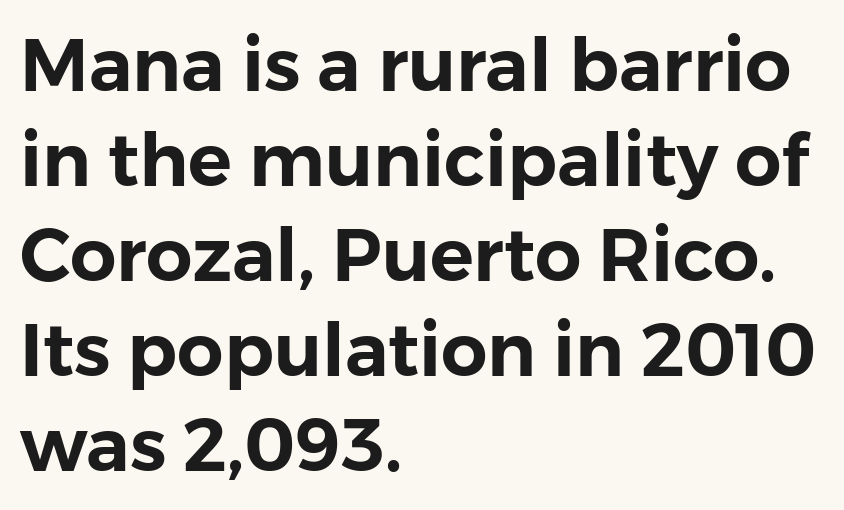
The image shows 73 px sans-serif type, upright; set left-aligned, normal line spacing (1.3x), normal letter spacing, not underlined; low stroke contrast and a medium x-height.
